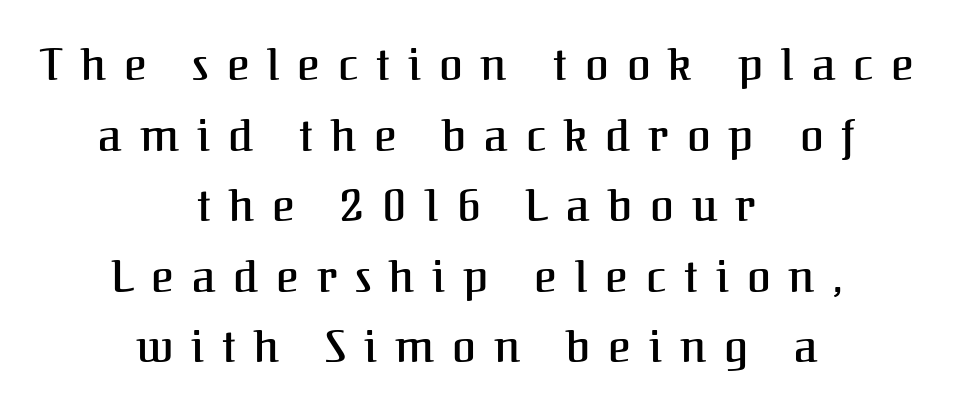
Is this a fixed-width face? No — the glyphs have proportional, varying widths. A typesetter would mark this as roman, not italic. Students, observe: this is what conventionally led text looks like. Beneath every word, the page is bare.
